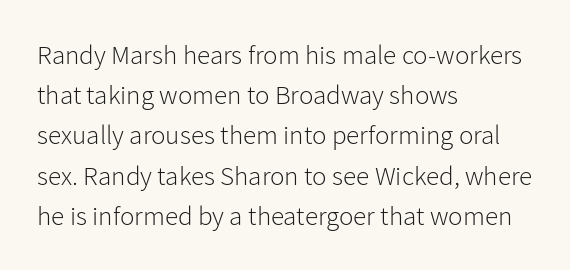
Q: Is the text bold? A: No.
Q: Is the text italic (slanted)? A: No, it is upright.
Q: Is the text underlined? A: No.
Q: How is the paragraph aligned? A: Left-aligned.
Q: Is the spacing between letters normal or unusually wide? A: Normal.
Q: Is the spacing between lines tight, normal or loose? A: Normal.
